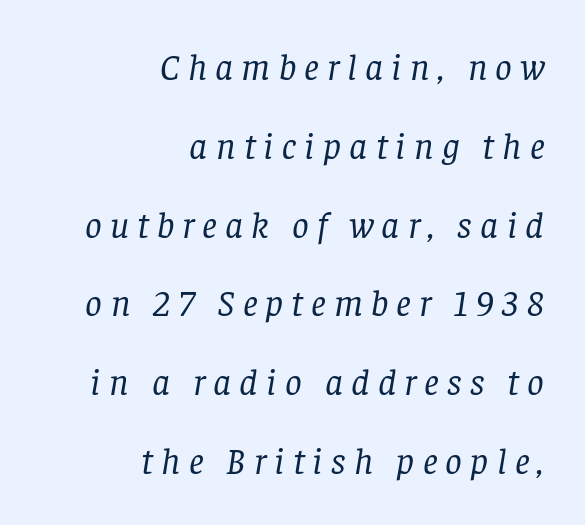
The image shows 37 px regular-weight serif type, italic (leaning right); set right-aligned, loose line spacing (2.13x), unusually wide letter spacing (+0.22 em), not underlined; low stroke contrast and a large x-height.
